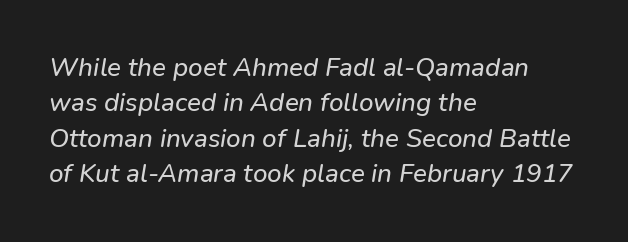
Q: Is the text underlined? A: No.
Q: How is the paragraph aligned? A: Left-aligned.
Q: Is the spacing between letters normal or unusually wide? A: Normal.
Q: Is the spacing between lines tight, normal or loose? A: Normal.
